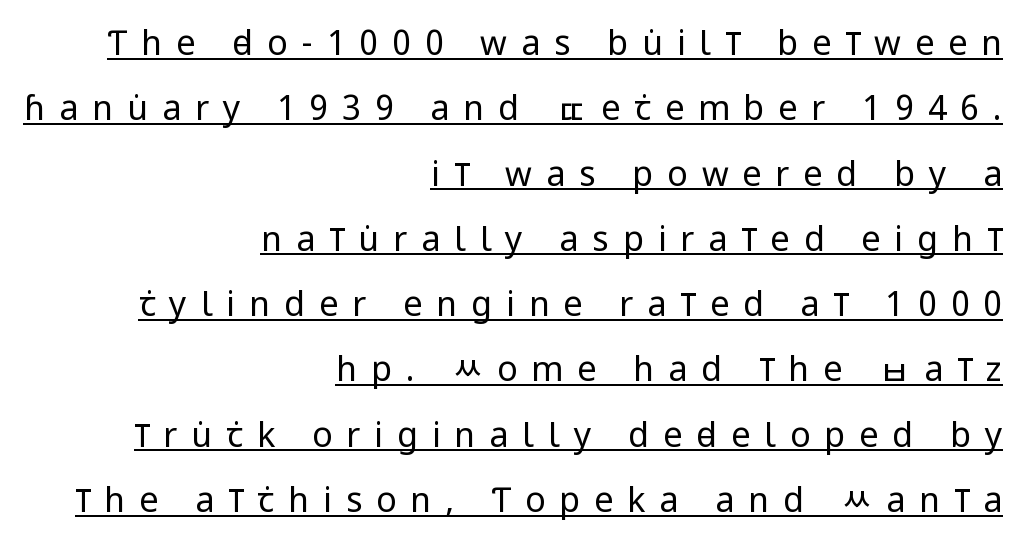
The image shows 34 px regular-weight, condensed sans-serif type, upright; set right-aligned, loose line spacing (1.92x), unusually wide letter spacing (+0.41 em), underlined; low stroke contrast and a large x-height.
